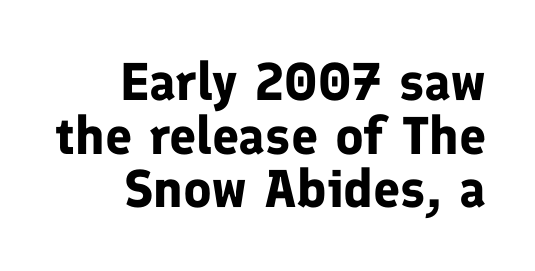
The image shows 53 px bold sans-serif type, upright; set right-aligned, tight line spacing (1.01x), normal letter spacing, not underlined; low stroke contrast and a medium x-height.
